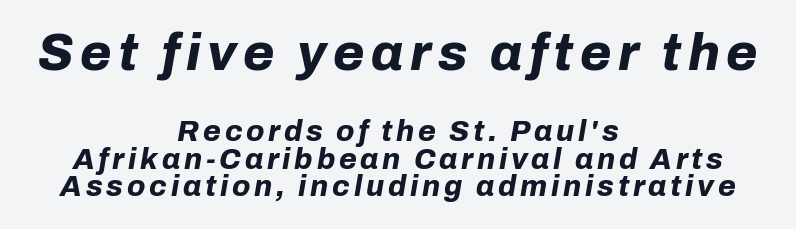
The paragraph shown floats in the horizontal middle. The emphasis by scale lands on block number one, above. Character widths vary here, with narrow letters taking less room than wide ones. Would a proofreader flag this as italicized? Yes. Caption: bold face, heavy strokes. Check under the words: just untouched page.
